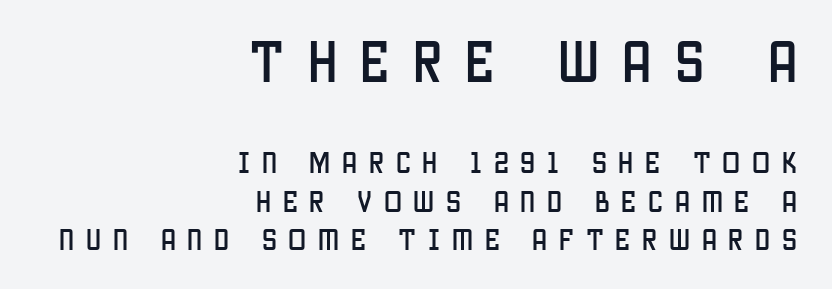
{"serif": "no", "italic": "no", "width": "condensed", "stroke_contrast": "low", "x_height": "large", "monospaced": "no", "underline": "no", "align": "right", "line_spacing": "normal", "line_spacing_ratio": 1.62, "letter_spacing": "wide", "letter_spacing_em": 0.49, "larger_block": "first", "size_ratio": 1.96, "glyph_px": 47}
